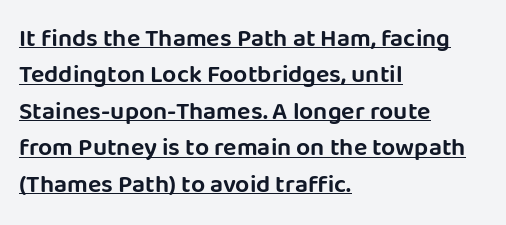
Q: Is the text italic (slanted)? A: No, it is upright.
Q: Is the text underlined? A: Yes.
Q: How is the paragraph aligned? A: Left-aligned.
Q: Is the spacing between letters normal or unusually wide? A: Normal.
Q: Is the spacing between lines tight, normal or loose? A: Normal.
